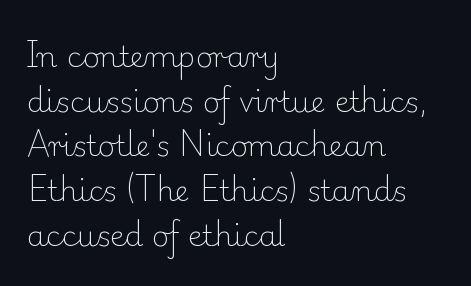
The image shows 29 px light serif type, upright; set left-aligned, normal line spacing (1.54x), normal letter spacing, not underlined; low stroke contrast and a small x-height.
